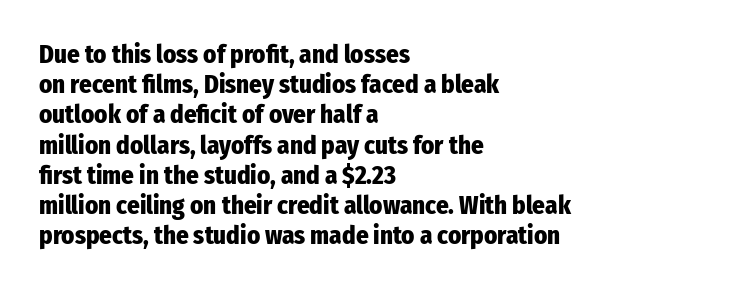
Q: Is the text bold? A: Yes.
Q: Is the text italic (slanted)? A: No, it is upright.
Q: Is the text underlined? A: No.
Q: How is the paragraph aligned? A: Left-aligned.
Q: Is the spacing between letters normal or unusually wide? A: Normal.
